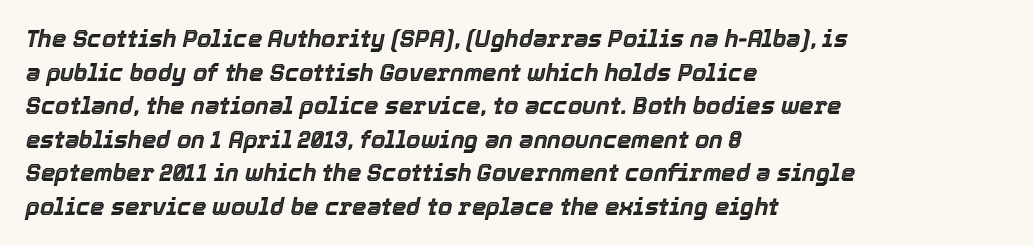
Q: Is the text italic (slanted)? A: Yes, it leans right by about 12 degrees.
Q: Is the text underlined? A: No.
Q: How is the paragraph aligned? A: Left-aligned.
Q: Is the spacing between letters normal or unusually wide? A: Normal.
Q: Is the spacing between lines tight, normal or loose? A: Normal.
